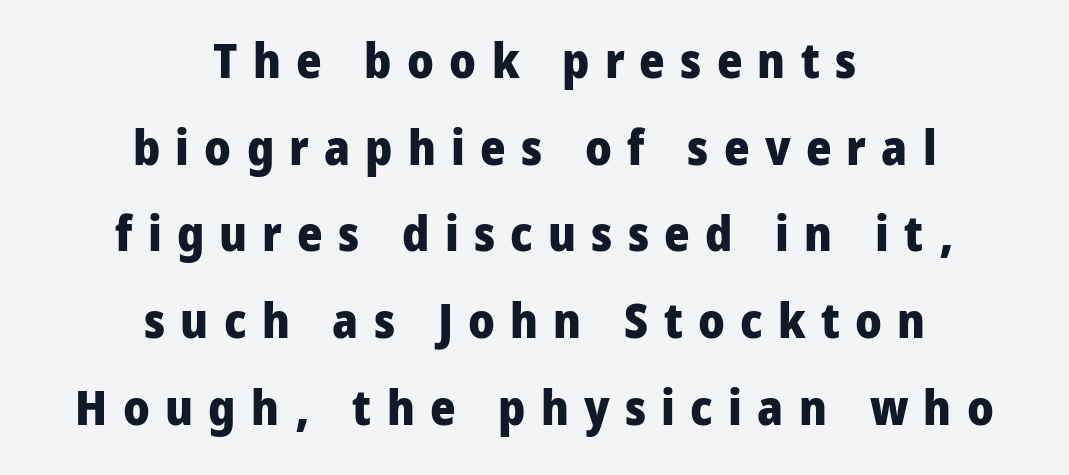
{"serif": "no", "italic": "no", "bold": "yes", "weight": "heavy", "width": "condensed", "stroke_contrast": "low", "x_height": "large", "monospaced": "no", "underline": "no", "align": "center", "line_spacing_ratio": 1.77, "letter_spacing": "wide", "letter_spacing_em": 0.31, "glyph_px": 49}
